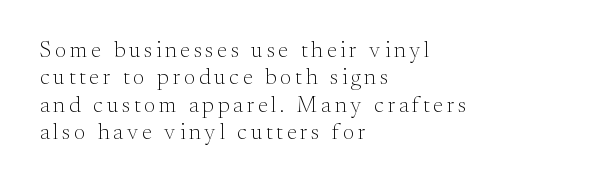
The image shows 22 px text type, upright; set left-aligned, line spacing 1.24x, not underlined.
